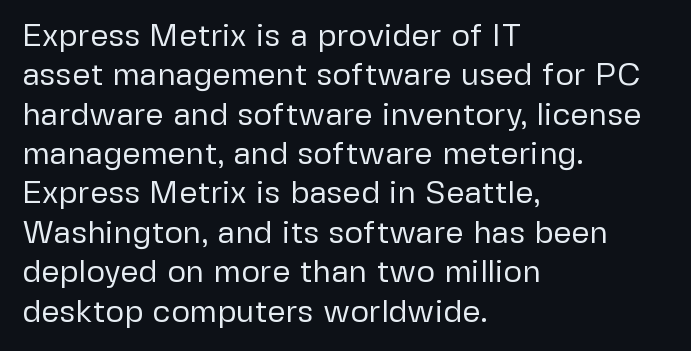
The image shows 32 px regular-weight sans-serif type, upright; set left-aligned, line spacing 1.23x, normal letter spacing, not underlined; low stroke contrast and a medium x-height.
